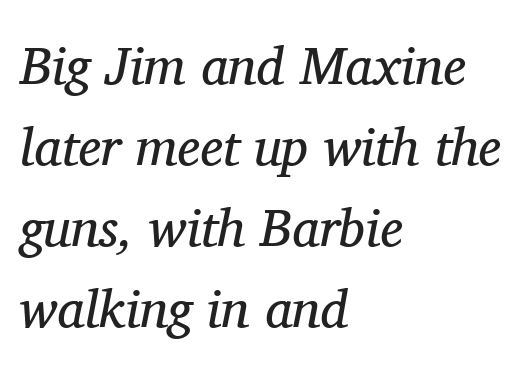
All the whitespace from short lines collects on the right. Do the characters align in a grid? No, the font is proportional. A normal amount of white space separates one row of letters from the next. Examine the stroke ends and you'll spot serifs. Letters rest on an invisible, unmarked baseline. Is the letter spacing exaggerated? No — it looks like the ordinary default.
